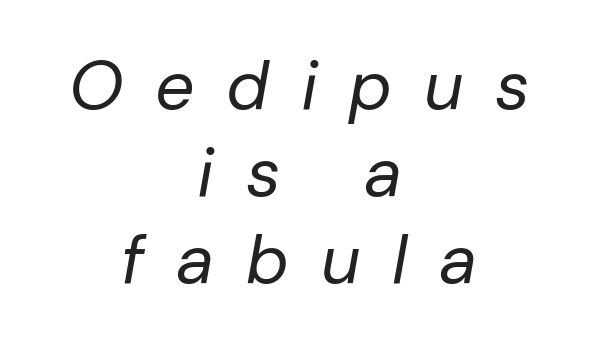
{"italic": "yes", "lean": "right", "slant_degrees": 10, "bold": "no", "weight": "regular", "width": "normal", "stroke_contrast": "low", "x_height": "medium", "monospaced": "no", "underline": "no", "align": "center", "line_spacing": "normal", "line_spacing_ratio": 1.26, "letter_spacing": "wide", "letter_spacing_em": 0.46, "glyph_px": 69}
